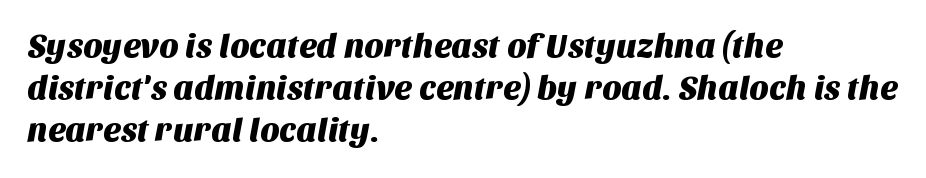
Q: Is the typeface a serif or a sans-serif typeface? A: Sans-serif.
Q: Is the text underlined? A: No.
Q: How is the paragraph aligned? A: Left-aligned.
Q: Is the spacing between letters normal or unusually wide? A: Normal.
Q: Is the spacing between lines tight, normal or loose? A: Normal.
Q: Width (condensed, normal, or wide)? A: Normal.
Q: Stroke contrast? A: Medium.
Q: x-height? A: Large.
Q: Monospaced? A: No.
